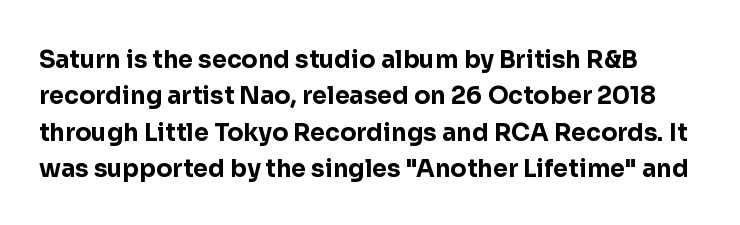
Q: Is the text bold? A: Yes.
Q: Is the text italic (slanted)? A: No, it is upright.
Q: Is the text underlined? A: No.
Q: Is the spacing between letters normal or unusually wide? A: Normal.
Q: Is the spacing between lines tight, normal or loose? A: Normal.
